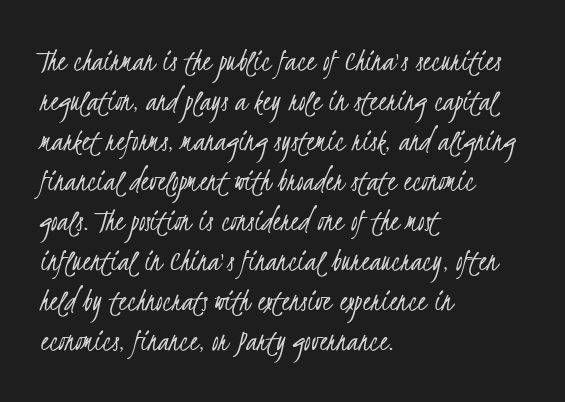
Examine the stroke ends and you'll find no serifs. This sample uses plain, unmodified letter spacing. No word sits above an underline. Leftover space on each line is placed entirely after the last word.
